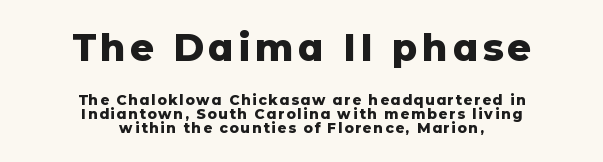
Does the bottom block carry the larger type? No, the top block does. These lines stack symmetrically, like a column narrowing and widening about its center. The axis of the letterforms is exactly vertical. Spacing verdict: proportional, widths tailored to each character. Stroke thickness is high; the sample reads as a true bold. Whoever set this chose condensed vertical rhythm over breathing room.
